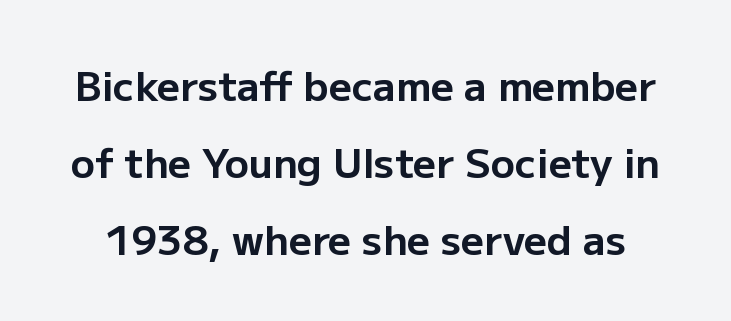
Q: Is the text bold? A: Yes.
Q: Is the text italic (slanted)? A: No, it is upright.
Q: Is the typeface a serif or a sans-serif typeface? A: Sans-serif.
Q: Is the text underlined? A: No.
Q: Is the spacing between letters normal or unusually wide? A: Normal.
Q: Is the spacing between lines tight, normal or loose? A: Loose.
Q: Width (condensed, normal, or wide)? A: Normal.
Q: Stroke contrast? A: Low.
Q: x-height? A: Medium.
Q: Monospaced? A: No.
